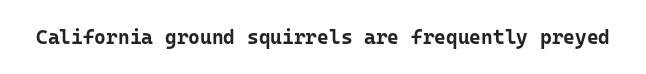
{"italic": "no", "bold": "yes", "underline": "no", "letter_spacing": "normal", "letter_spacing_em": 0.0, "glyph_px": 20}
